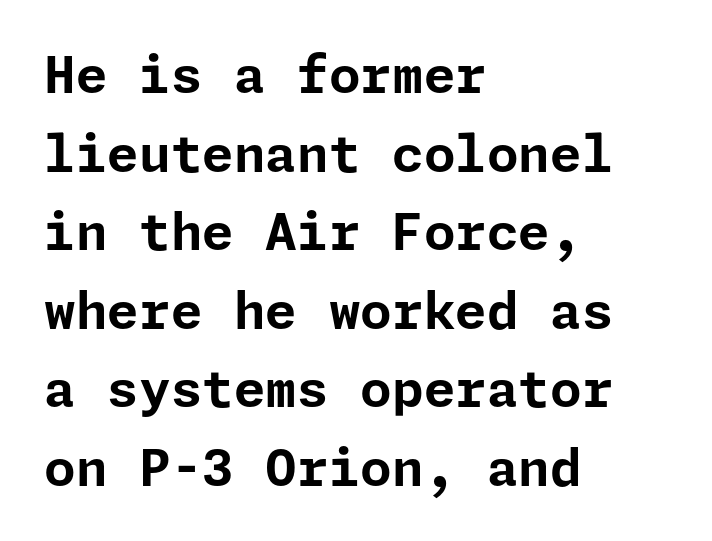
{"serif": "no", "italic": "no", "bold": "yes", "weight": "bold", "width": "normal", "stroke_contrast": "low", "x_height": "medium", "underline": "no", "align": "left", "line_spacing": "normal", "line_spacing_ratio": 1.54, "letter_spacing": "normal", "letter_spacing_em": 0.0, "glyph_px": 51}
